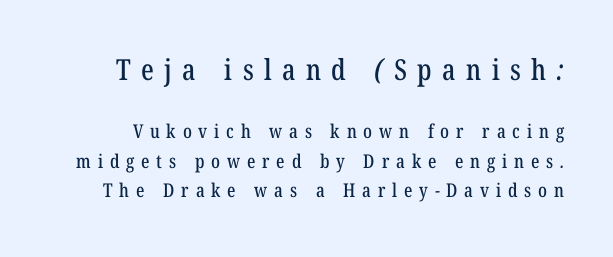
Look at the glyph heights: the upper group is clearly the bigger setting. Do the characters align in a grid? No, the font is proportional. Type style note: has serifs. How would I describe the line gaps? Plain and ordinary. The letters are spread apart with noticeably loose tracking. The specimen omits any rule beneath the text block's lines.
